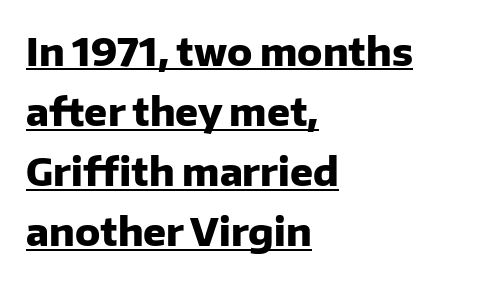
Q: Is the text bold? A: Yes.
Q: Is the text italic (slanted)? A: No, it is upright.
Q: Is the typeface a serif or a sans-serif typeface? A: Sans-serif.
Q: Is the text underlined? A: Yes.
Q: How is the paragraph aligned? A: Left-aligned.
Q: Is the spacing between letters normal or unusually wide? A: Normal.
Q: Is the spacing between lines tight, normal or loose? A: Normal.
Q: Width (condensed, normal, or wide)? A: Normal.
Q: Stroke contrast? A: Low.
Q: x-height? A: Medium.
Q: Monospaced? A: No.
